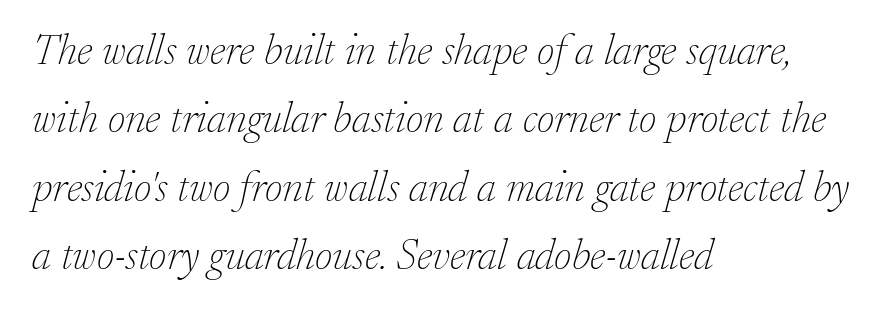
{"serif": "yes", "italic": "yes", "lean": "right", "slant_degrees": 17, "bold": "no", "weight": "thin", "width": "normal", "stroke_contrast": "low", "x_height": "small", "monospaced": "no", "underline": "no", "align": "left", "line_spacing": "normal", "line_spacing_ratio": 1.59, "letter_spacing": "normal", "letter_spacing_em": 0.0, "glyph_px": 43}
